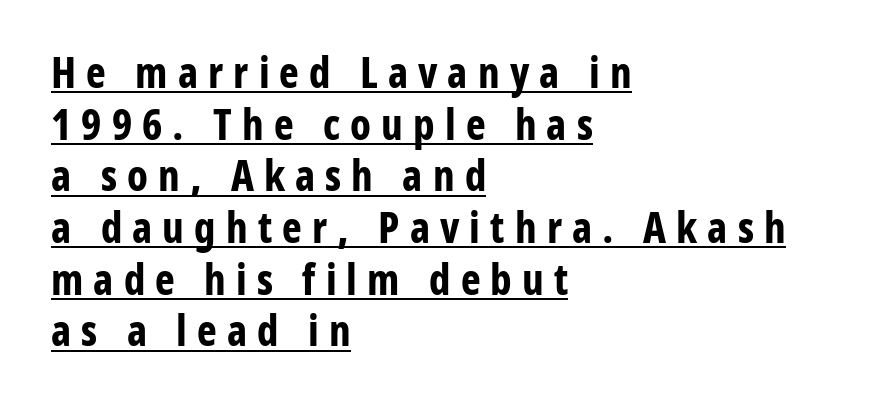
Q: Is the text bold? A: Yes.
Q: Is the text italic (slanted)? A: No, it is upright.
Q: Is the typeface a serif or a sans-serif typeface? A: Sans-serif.
Q: Is the text underlined? A: Yes.
Q: How is the paragraph aligned? A: Left-aligned.
Q: Is the spacing between letters normal or unusually wide? A: Unusually wide.
Q: Width (condensed, normal, or wide)? A: Condensed.
Q: Stroke contrast? A: Low.
Q: x-height? A: Medium.
Q: Monospaced? A: No.
